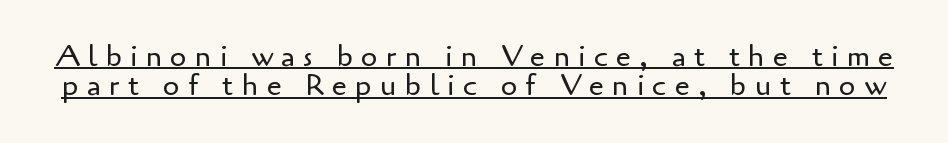
The image shows 30 px regular-weight sans-serif type, upright; set tight line spacing (0.97x), unusually wide letter spacing (+0.27 em), underlined; low stroke contrast and a small x-height.
